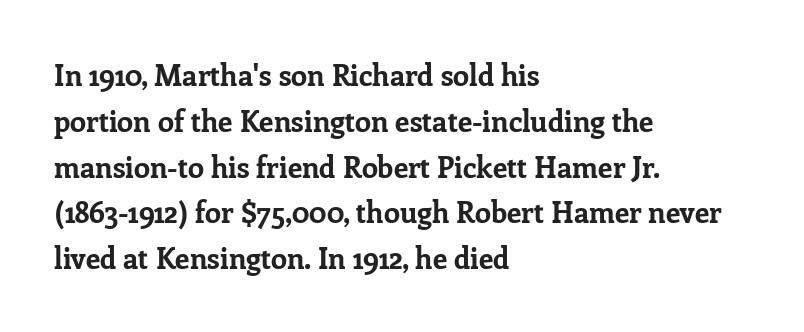
Q: Is the text bold? A: Yes.
Q: Is the text italic (slanted)? A: No, it is upright.
Q: Is the typeface a serif or a sans-serif typeface? A: Serif.
Q: Is the text underlined? A: No.
Q: How is the paragraph aligned? A: Left-aligned.
Q: Is the spacing between letters normal or unusually wide? A: Normal.
Q: Is the spacing between lines tight, normal or loose? A: Normal.
Q: Width (condensed, normal, or wide)? A: Normal.
Q: Stroke contrast? A: Low.
Q: x-height? A: Medium.
Q: Monospaced? A: No.
